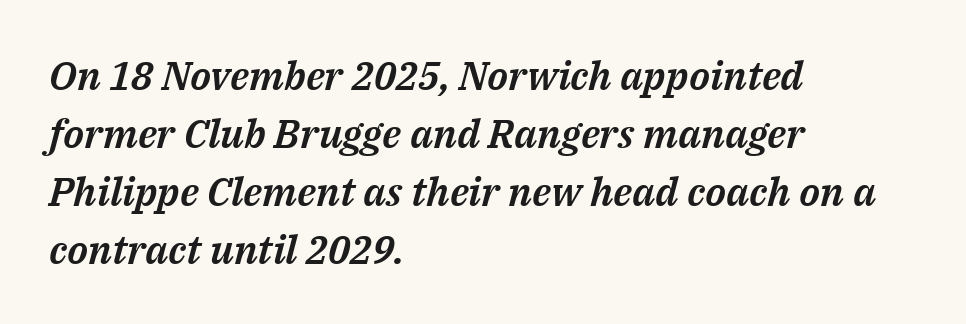
Q: Is the text italic (slanted)? A: Yes, it leans right by about 14 degrees.
Q: Is the text underlined? A: No.
Q: How is the paragraph aligned? A: Left-aligned.
Q: Is the spacing between letters normal or unusually wide? A: Normal.
Q: Is the spacing between lines tight, normal or loose? A: Normal.
Q: Width (condensed, normal, or wide)? A: Normal.
Q: Stroke contrast? A: Medium.
Q: x-height? A: Medium.
Q: Monospaced? A: No.
